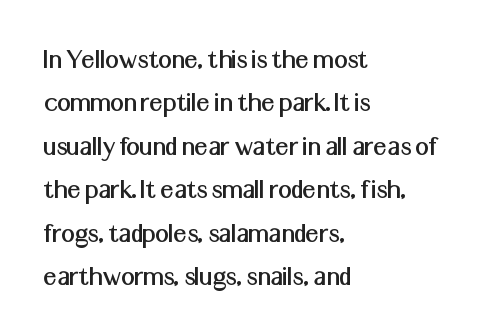
Q: Is the text italic (slanted)? A: No, it is upright.
Q: Is the typeface a serif or a sans-serif typeface? A: Sans-serif.
Q: Is the text underlined? A: No.
Q: How is the paragraph aligned? A: Left-aligned.
Q: Is the spacing between letters normal or unusually wide? A: Normal.
Q: Is the spacing between lines tight, normal or loose? A: Normal.
Q: Width (condensed, normal, or wide)? A: Normal.
Q: Stroke contrast? A: Medium.
Q: x-height? A: Medium.
Q: Monospaced? A: No.
